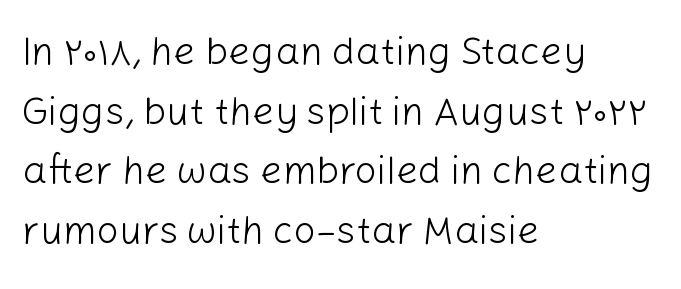
{"serif": "no", "italic": "no", "bold": "no", "weight": "light", "width": "normal", "stroke_contrast": "low", "x_height": "medium", "monospaced": "no", "underline": "no", "align": "left", "line_spacing": "normal", "line_spacing_ratio": 1.53, "letter_spacing": "normal", "letter_spacing_em": 0.0, "glyph_px": 39}
